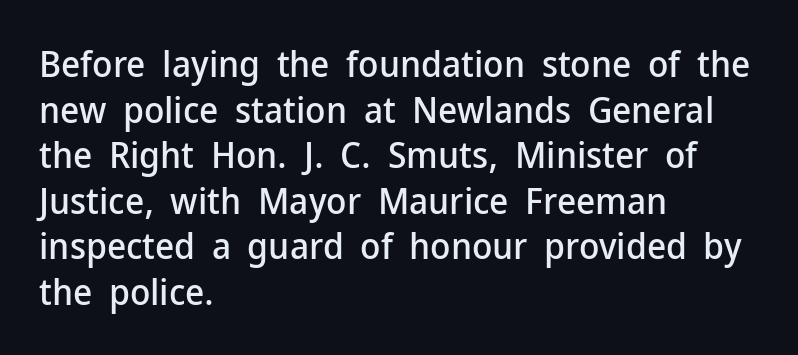
The image shows 37 px sans-serif type, upright; set left-aligned, line spacing 1.23x, normal letter spacing, not underlined; low stroke contrast and a medium x-height.
